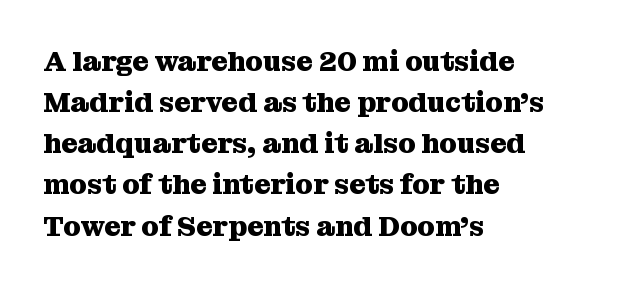
Q: Is the text bold? A: Yes.
Q: Is the text italic (slanted)? A: No, it is upright.
Q: Is the typeface a serif or a sans-serif typeface? A: Serif.
Q: Is the text underlined? A: No.
Q: How is the paragraph aligned? A: Left-aligned.
Q: Is the spacing between letters normal or unusually wide? A: Normal.
Q: Is the spacing between lines tight, normal or loose? A: Normal.
Q: Width (condensed, normal, or wide)? A: Normal.
Q: Stroke contrast? A: Medium.
Q: x-height? A: Medium.
Q: Monospaced? A: No.
